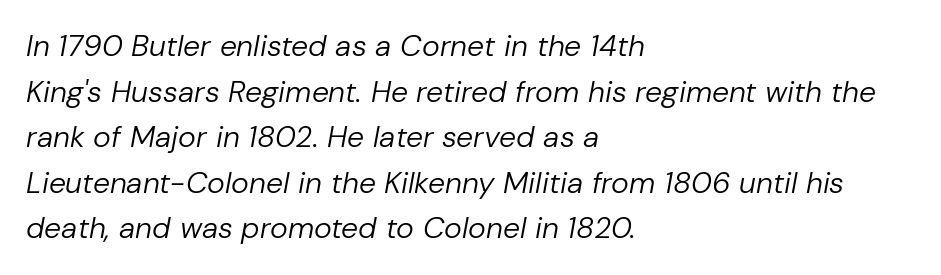
One-word summary of the alignment: left. The font is comparable to plain body text, perhaps lighter. Anything drawn beneath the words? Only blank space. Do the characters align in a grid? No, the font is proportional. Between one letter and the next there's only the usual sliver of space. Quick note: italic.
